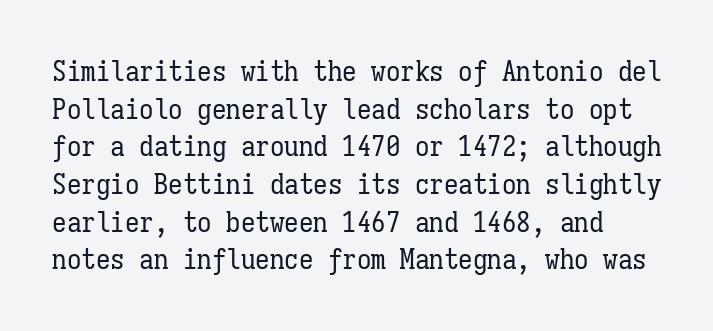
The image shows 29 px regular-weight, condensed type, upright, monospaced; set normal line spacing (1.3x), normal letter spacing, not underlined; low stroke contrast and a medium x-height.
